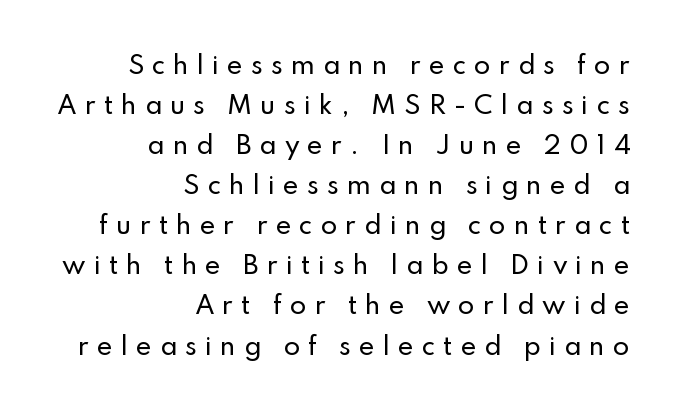
The image shows 24 px text type, upright; set right-aligned, normal line spacing (1.67x), unusually wide letter spacing (+0.33 em), not underlined.
